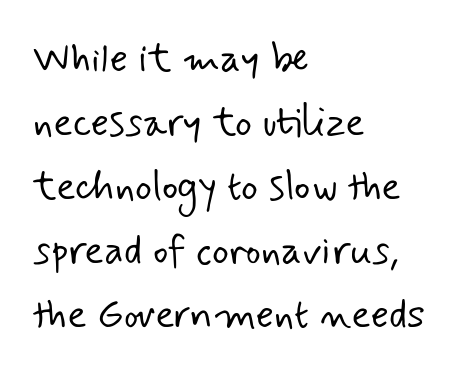
Words appear dense and cohesive because spacing is normal. Letterform terminals end flat and unadorned throughout the passage. Honestly, there is no underline to notice here at all. Stroke mass is kept to a normal reading level or below. Evenly set lines give the paragraph a standard silhouette.
